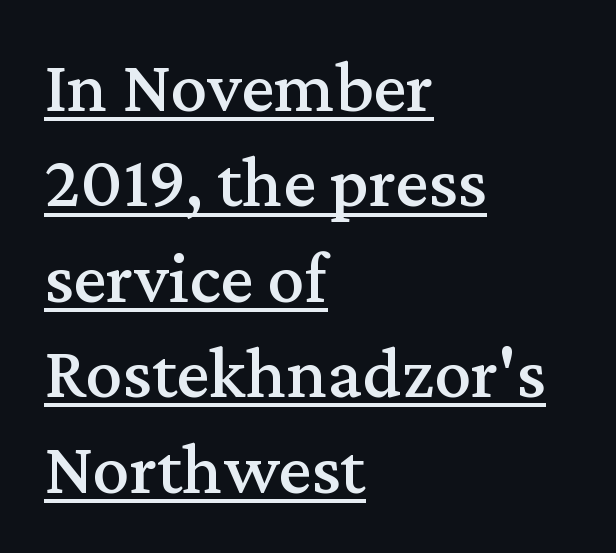
The image shows 74 px serif type, upright; set left-aligned, normal line spacing (1.29x), normal letter spacing, underlined; medium stroke contrast and a medium x-height.
